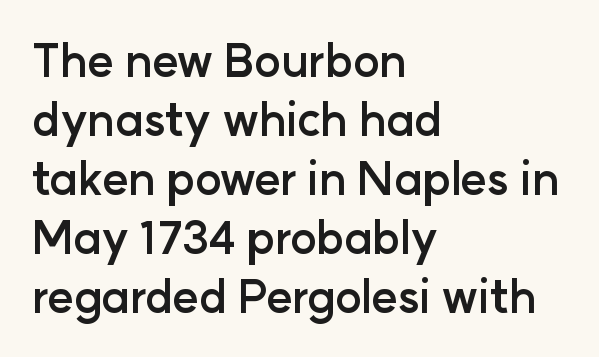
Unlike a traditional serif, this face leaves its strokes unadorned. What stands out about the letter spacing? Nothing — it is the standard amount. Nope, not italic — everything's standing straight. Line starts are locked; line ends wander. Vertically, the passage feels balanced, rows spaced as you'd expect. Each row of text sits above clean, open space.
